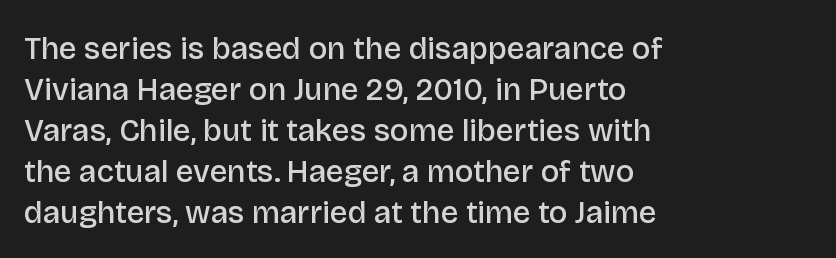
The space between consecutive lines is moderate. Posture: straight, roman, zero tilt. Default kerning and tracking; the words read as compact shapes. Is this a fixed-width face? No — the glyphs have proportional, varying widths. Compared with an ordinary text face, these strokes are moderately heavier — a semibold.
